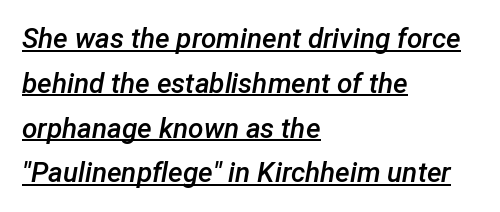
Q: Is the text bold? A: Semi-bold.
Q: Is the text italic (slanted)? A: Yes, it leans right by about 12 degrees.
Q: Is the text underlined? A: Yes.
Q: How is the paragraph aligned? A: Left-aligned.
Q: Is the spacing between letters normal or unusually wide? A: Normal.
Q: Is the spacing between lines tight, normal or loose? A: Normal.
Q: Width (condensed, normal, or wide)? A: Normal.
Q: Stroke contrast? A: Low.
Q: x-height? A: Medium.
Q: Monospaced? A: No.
